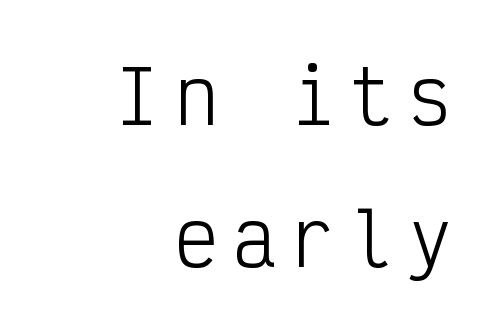
The image shows 73 px light, condensed sans-serif type, upright, monospaced; set right-aligned, loose line spacing (1.94x), unusually wide letter spacing (+0.2 em), not underlined; low stroke contrast and a medium x-height.
